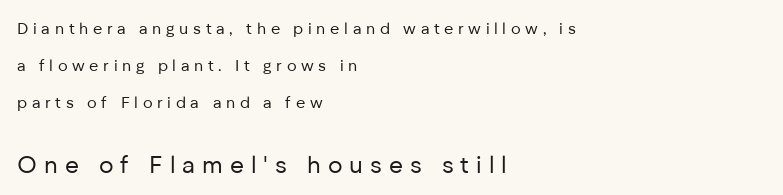
Q: Is the text bold? A: No.
Q: Is the text italic (slanted)? A: No, it is upright.
Q: Is the text underlined? A: No.
Q: How is the paragraph aligned? A: Left-aligned.
Q: Is the spacing between letters normal or unusually wide? A: Unusually wide.
Q: Is the spacing between lines tight, normal or loose? A: Loose.
Q: Which block of text is set in a larger size, the first (top) or the second (bottom)? A: The second (bottom) one.
